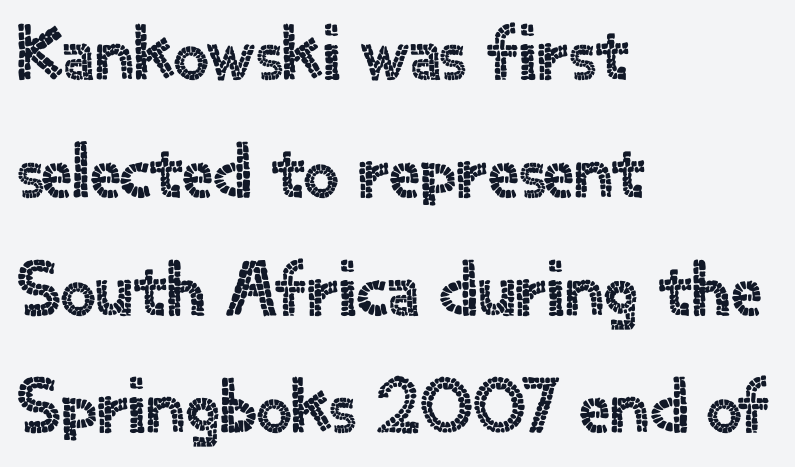
{"serif": "no", "italic": "no", "width": "normal", "x_height": "small", "monospaced": "no", "underline": "no", "align": "left", "line_spacing": "normal", "line_spacing_ratio": 1.51, "letter_spacing": "normal", "letter_spacing_em": 0.0, "glyph_px": 78}
